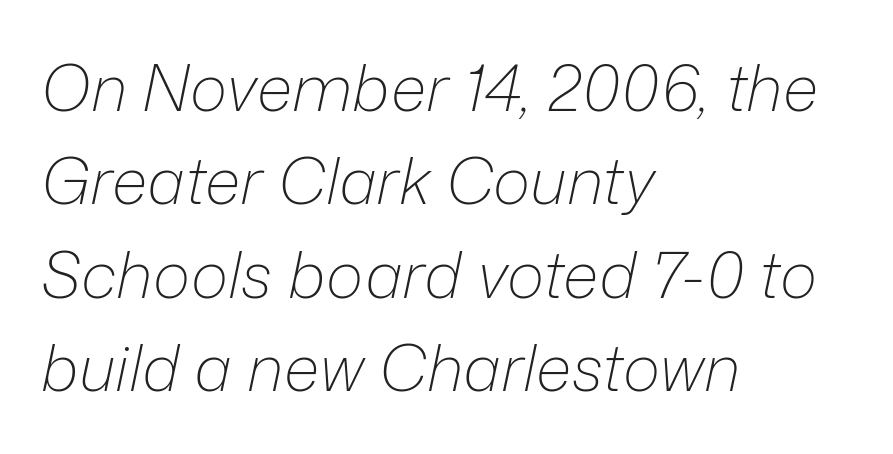
The text block is weighted toward the left margin, trailing off unevenly rightward. The passage shown leans; its letterforms are oblique. The line texture is even and compact thanks to regular tracking. Glance below the letters and you will spot only blank space.
